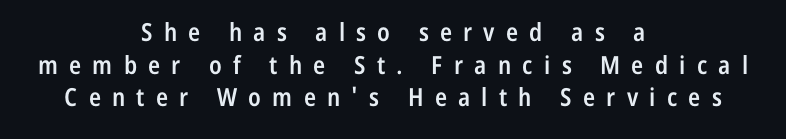
Q: Is the text bold? A: Semi-bold.
Q: Is the text italic (slanted)? A: No, it is upright.
Q: Is the text underlined? A: No.
Q: How is the paragraph aligned? A: Centered.
Q: Is the spacing between letters normal or unusually wide? A: Unusually wide.
Q: Is the spacing between lines tight, normal or loose? A: Normal.
